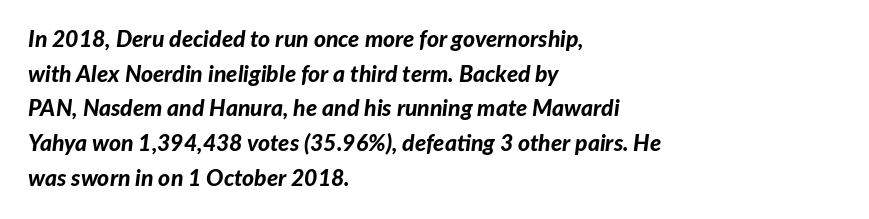
Any mark beneath the type? The region is blank. A typesetter would call this leading conventional body-copy spacing. The lettering tilts uniformly, giving the passage an italic look. Reading down the block, your eye returns to a fixed left position each line. The characters look thick and weighty, a clear bold.
